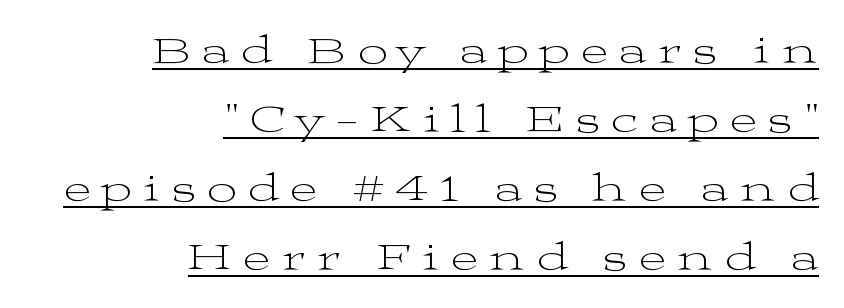
Q: Is the text bold? A: No.
Q: Is the text italic (slanted)? A: No, it is upright.
Q: Is the typeface a serif or a sans-serif typeface? A: Serif.
Q: Is the text underlined? A: Yes.
Q: How is the paragraph aligned? A: Right-aligned.
Q: Is the spacing between letters normal or unusually wide? A: Unusually wide.
Q: Is the spacing between lines tight, normal or loose? A: Normal.
Q: Width (condensed, normal, or wide)? A: Wide.
Q: Stroke contrast? A: Medium.
Q: x-height? A: Medium.
Q: Monospaced? A: No.
